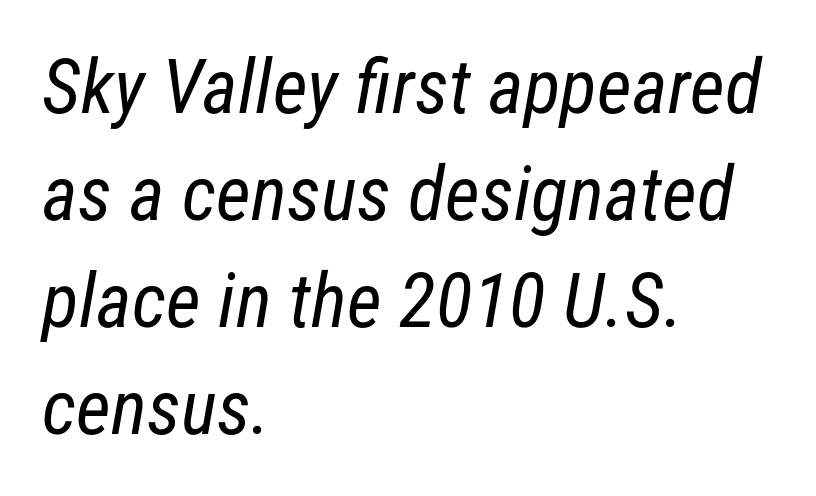
{"serif": "no", "bold": "no", "weight": "regular", "width": "condensed", "stroke_contrast": "low", "x_height": "medium", "monospaced": "no", "underline": "no", "align": "left", "line_spacing": "normal", "line_spacing_ratio": 1.41, "letter_spacing": "normal", "letter_spacing_em": 0.0, "glyph_px": 76}
